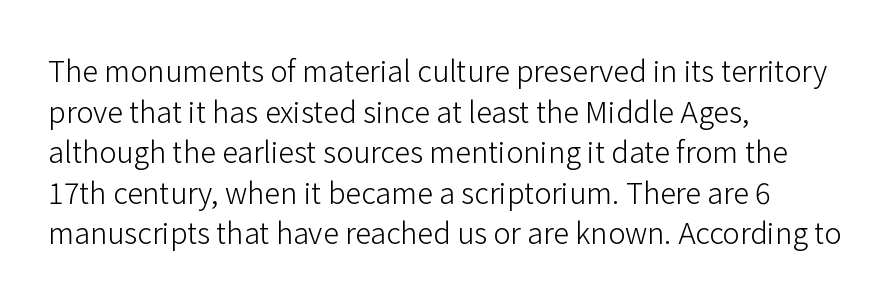
The image shows 29 px light sans-serif type, upright; set left-aligned, normal line spacing (1.4x), normal letter spacing, not underlined; low stroke contrast and a medium x-height.
